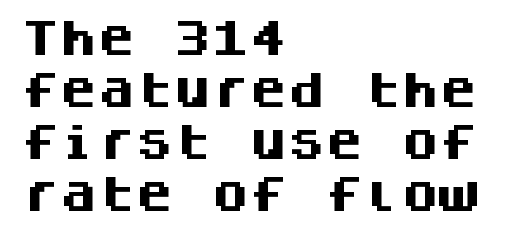
The image shows 38 px heavy sans-serif type, upright, monospaced; set left-aligned, normal line spacing (1.37x), normal letter spacing, not underlined; medium stroke contrast and a large x-height.
